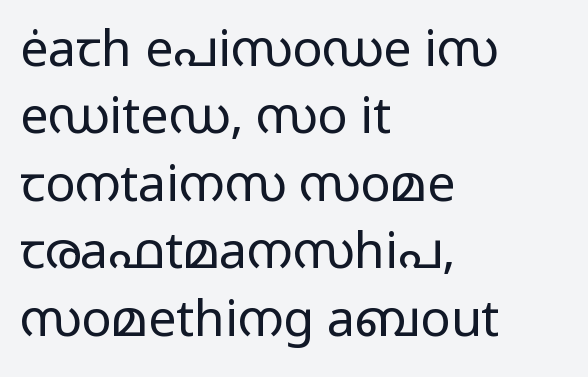
Q: Is the text bold? A: No.
Q: Is the text italic (slanted)? A: No, it is upright.
Q: Is the typeface a serif or a sans-serif typeface? A: Sans-serif.
Q: Is the text underlined? A: No.
Q: How is the paragraph aligned? A: Left-aligned.
Q: Is the spacing between letters normal or unusually wide? A: Normal.
Q: Is the spacing between lines tight, normal or loose? A: Normal.
Q: Width (condensed, normal, or wide)? A: Wide.
Q: Stroke contrast? A: Low.
Q: x-height? A: Medium.
Q: Monospaced? A: No.
